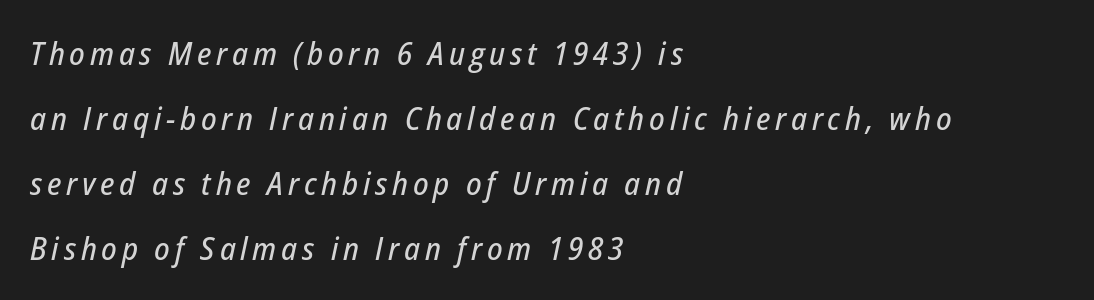
{"italic": "yes", "lean": "right", "slant_degrees": 12, "width": "condensed", "stroke_contrast": "low", "x_height": "medium", "monospaced": "no", "underline": "no", "align": "left", "line_spacing": "loose", "line_spacing_ratio": 2.03, "glyph_px": 32}
